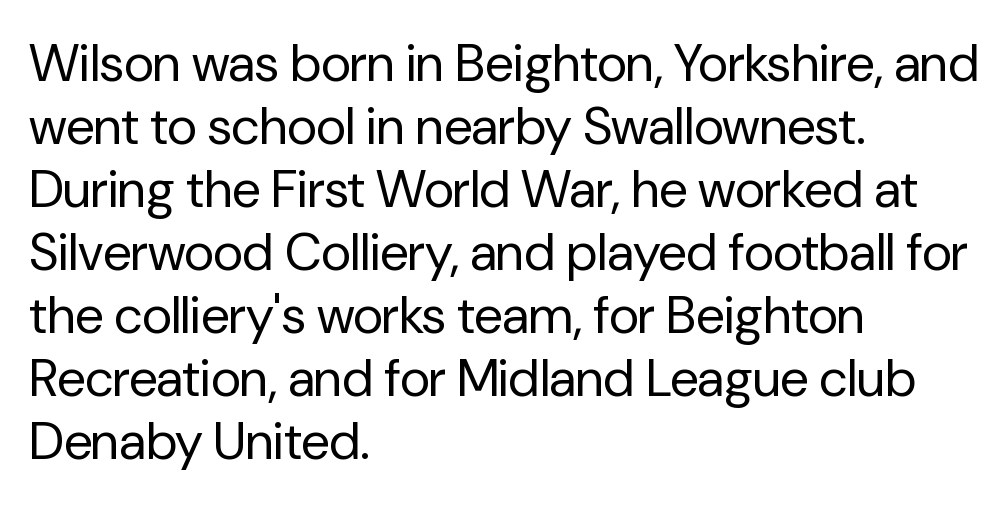
{"serif": "no", "italic": "no", "bold": "no", "weight": "regular", "width": "normal", "stroke_contrast": "low", "x_height": "medium", "monospaced": "no", "underline": "no", "align": "left", "line_spacing_ratio": 1.21, "letter_spacing": "normal", "letter_spacing_em": 0.0, "glyph_px": 52}
